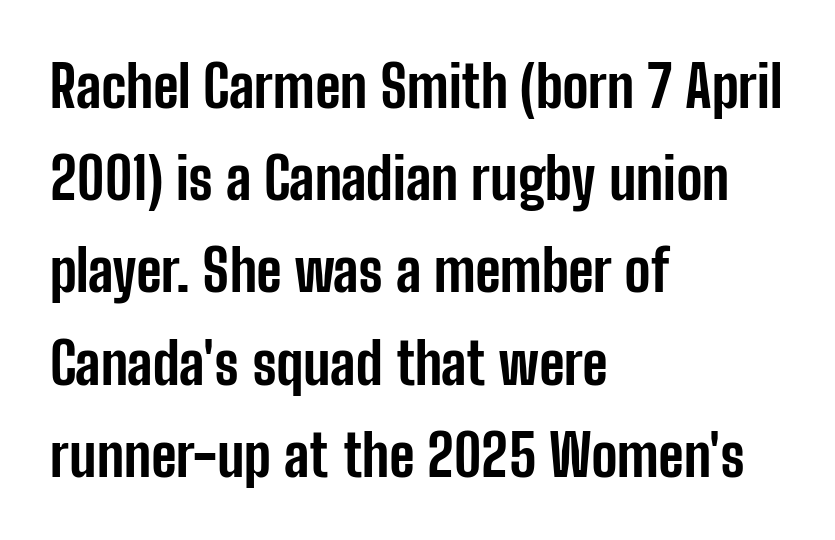
The image shows 58 px bold, condensed sans-serif type, upright; set left-aligned, normal line spacing (1.59x), normal letter spacing, not underlined; low stroke contrast and a medium x-height.
